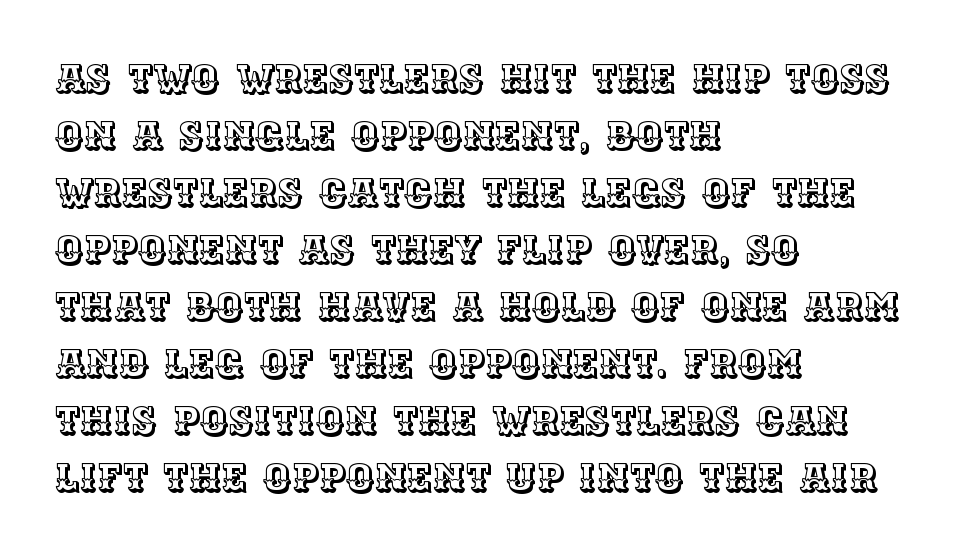
The image shows 39 px text type, upright; set left-aligned, normal line spacing (1.46x), normal letter spacing, not underlined; a large x-height.
